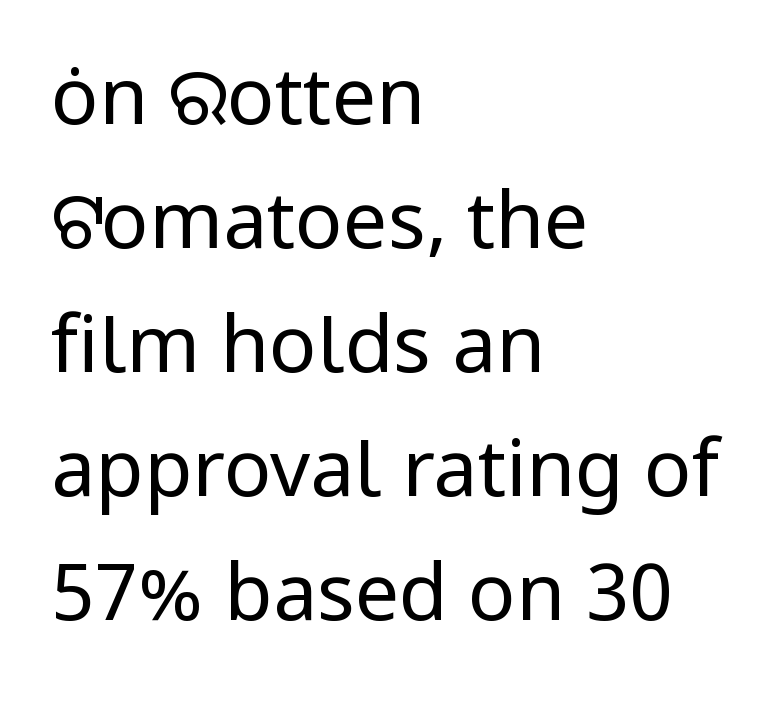
The image shows 79 px regular-weight sans-serif type, upright; set left-aligned, normal line spacing (1.57x), normal letter spacing, not underlined; low stroke contrast and a medium x-height.
